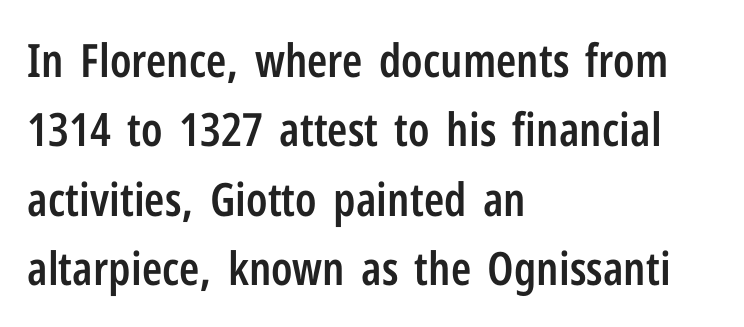
Q: Is the text bold? A: Semi-bold.
Q: Is the text italic (slanted)? A: No, it is upright.
Q: Is the typeface a serif or a sans-serif typeface? A: Sans-serif.
Q: Is the text underlined? A: No.
Q: How is the paragraph aligned? A: Left-aligned.
Q: Is the spacing between letters normal or unusually wide? A: Normal.
Q: Is the spacing between lines tight, normal or loose? A: Normal.
Q: Width (condensed, normal, or wide)? A: Condensed.
Q: Stroke contrast? A: Low.
Q: x-height? A: Medium.
Q: Monospaced? A: No.
